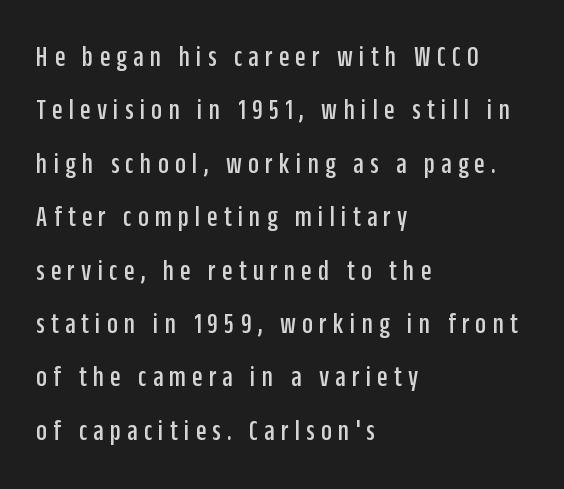
Q: Is the text italic (slanted)? A: No, it is upright.
Q: Is the typeface a serif or a sans-serif typeface? A: Sans-serif.
Q: Is the text underlined? A: No.
Q: How is the paragraph aligned? A: Left-aligned.
Q: Is the spacing between letters normal or unusually wide? A: Unusually wide.
Q: Width (condensed, normal, or wide)? A: Condensed.
Q: Stroke contrast? A: Low.
Q: x-height? A: Large.
Q: Monospaced? A: No.
